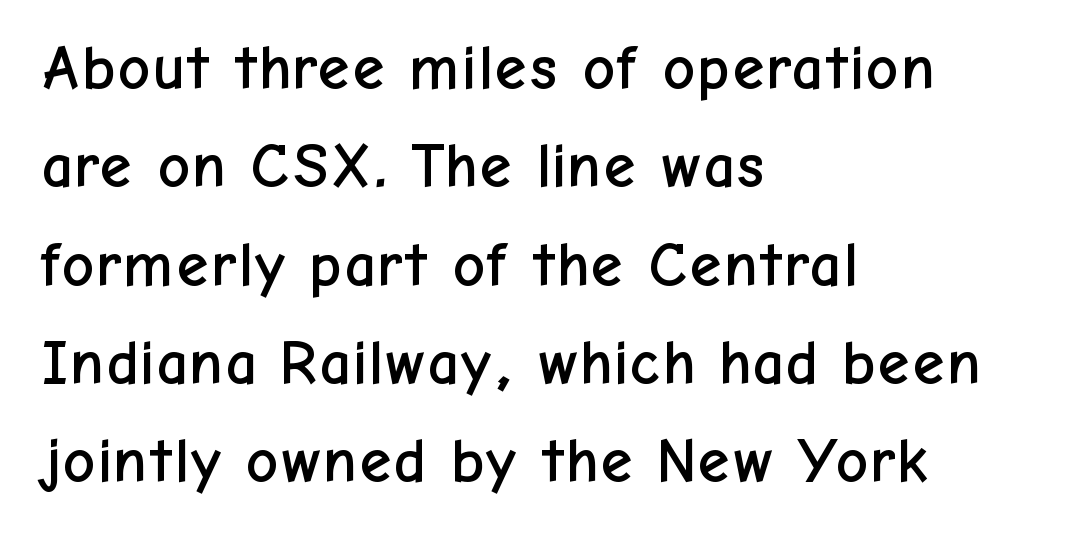
The image shows 63 px sans-serif type, upright; set left-aligned, normal line spacing (1.56x), normal letter spacing, not underlined; low stroke contrast and a medium x-height.
